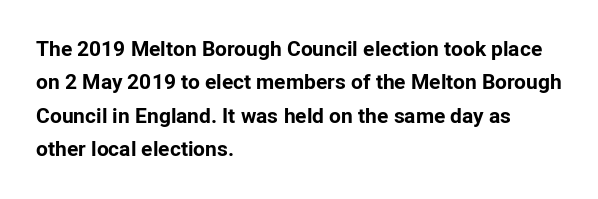
The lines sit at an ordinary, default distance from one another. Bare-footed words on every line. The rendering uses a bold face; every stroke is thick and dark. Posture: upright roman.
